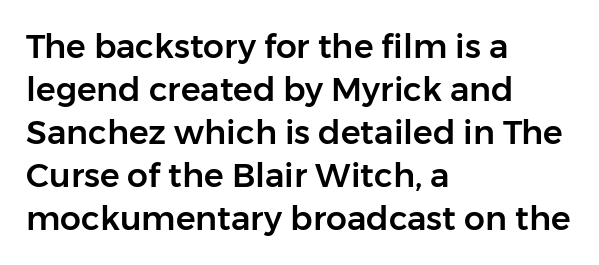
Q: Is the text italic (slanted)? A: No, it is upright.
Q: Is the typeface a serif or a sans-serif typeface? A: Sans-serif.
Q: Is the text underlined? A: No.
Q: How is the paragraph aligned? A: Left-aligned.
Q: Is the spacing between letters normal or unusually wide? A: Normal.
Q: Is the spacing between lines tight, normal or loose? A: Normal.
Q: Width (condensed, normal, or wide)? A: Normal.
Q: Stroke contrast? A: Low.
Q: x-height? A: Medium.
Q: Monospaced? A: No.
